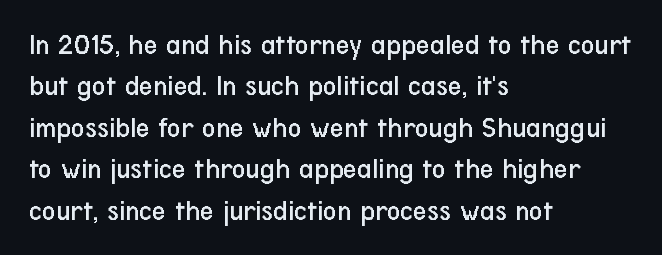
Q: Is the text bold? A: No.
Q: Is the text italic (slanted)? A: No, it is upright.
Q: Is the typeface a serif or a sans-serif typeface? A: Sans-serif.
Q: Is the text underlined? A: No.
Q: How is the paragraph aligned? A: Left-aligned.
Q: Is the spacing between letters normal or unusually wide? A: Normal.
Q: Is the spacing between lines tight, normal or loose? A: Normal.
Q: Width (condensed, normal, or wide)? A: Condensed.
Q: Stroke contrast? A: Low.
Q: x-height? A: Medium.
Q: Monospaced? A: No.
